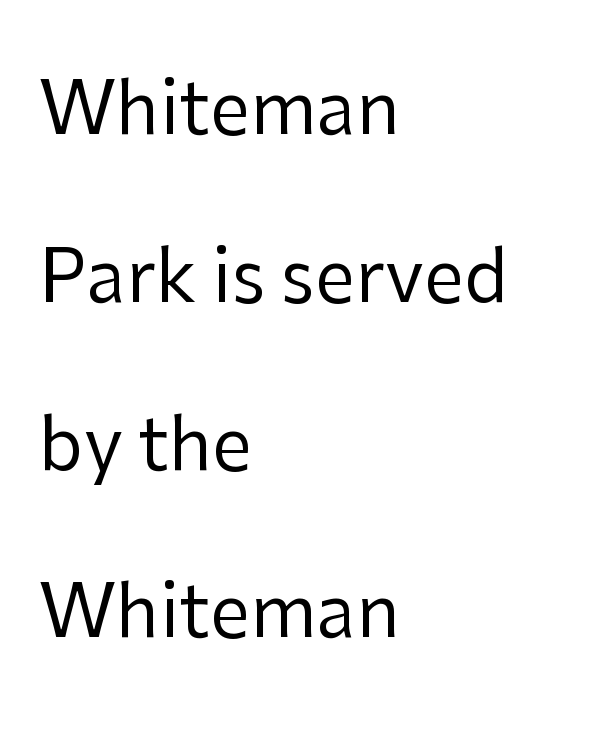
Q: Is the text bold? A: No.
Q: Is the text italic (slanted)? A: No, it is upright.
Q: Is the typeface a serif or a sans-serif typeface? A: Sans-serif.
Q: Is the text underlined? A: No.
Q: How is the paragraph aligned? A: Left-aligned.
Q: Is the spacing between letters normal or unusually wide? A: Normal.
Q: Is the spacing between lines tight, normal or loose? A: Loose.
Q: Width (condensed, normal, or wide)? A: Normal.
Q: Stroke contrast? A: Low.
Q: x-height? A: Medium.
Q: Monospaced? A: No.
